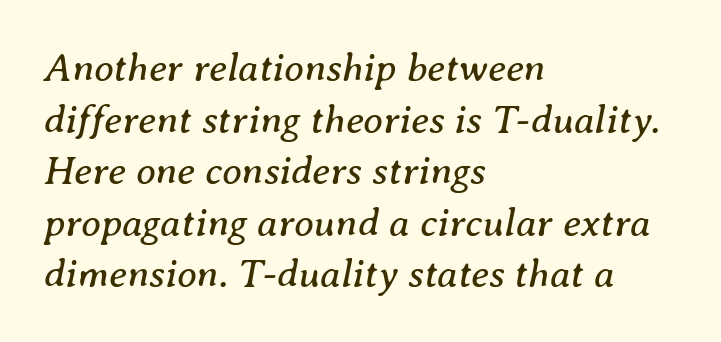
{"serif": "yes", "italic": "yes", "lean": "right", "slant_degrees": 8, "bold": "no", "weight": "regular", "width": "normal", "stroke_contrast": "medium", "x_height": "medium", "monospaced": "no", "underline": "no", "align": "left", "line_spacing": "normal", "line_spacing_ratio": 1.29, "letter_spacing": "normal", "letter_spacing_em": 0.0, "glyph_px": 40}
